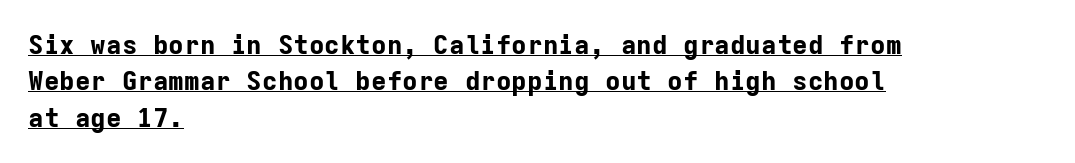
The image shows 26 px bold type, upright; set left-aligned, normal line spacing (1.4x), normal letter spacing, underlined.
